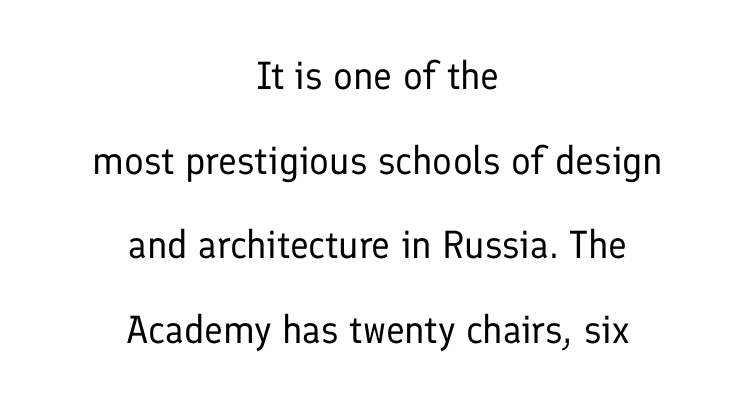
In terms of leading, this rendering errs on the spacious side. The lettering stays uniformly vertical, giving the passage a roman look. Font category for this specimen: sans-serif. Summary of weight: not heavy and not bold.
